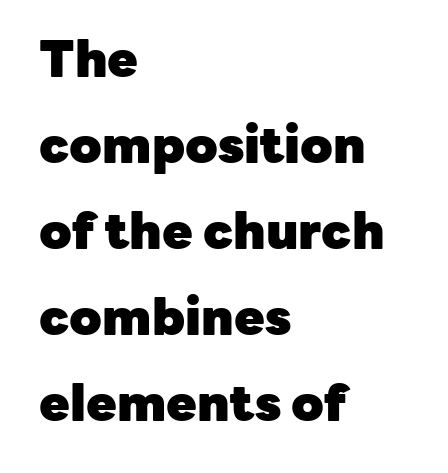
The image shows 50 px heavy sans-serif type, upright; set left-aligned, line spacing 1.72x, normal letter spacing, not underlined; low stroke contrast and a medium x-height.
